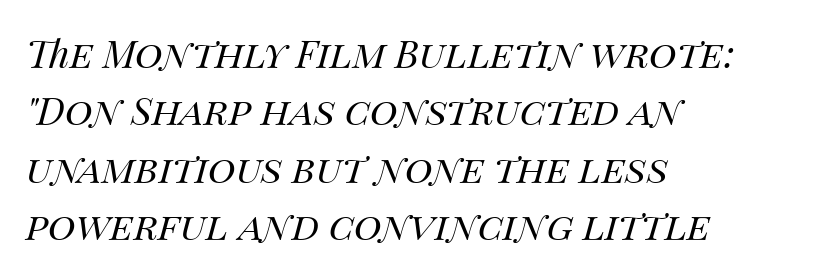
Leftover space on each line is placed entirely after the last word. Weight: not bold — regular or lighter. Think of a printed novel: that variable character pitch is what you see here. It's the slanting kind of type. Just letters on the line, the space beneath them empty.
